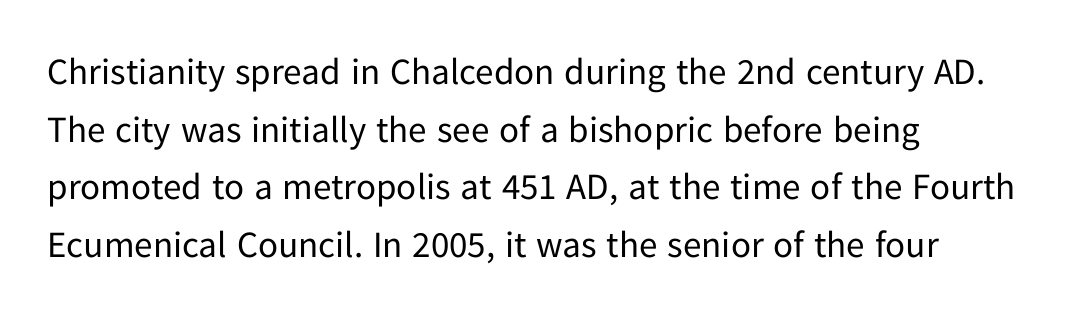
The image shows 37 px regular-weight sans-serif type, upright; set left-aligned, normal line spacing (1.56x), normal letter spacing, not underlined; low stroke contrast and a medium x-height.
